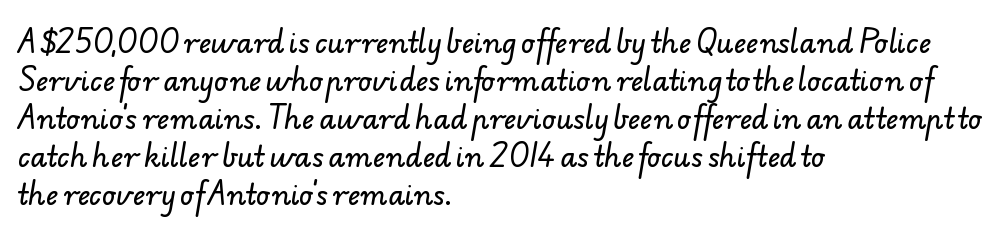
Q: Is the text underlined? A: No.
Q: How is the paragraph aligned? A: Left-aligned.
Q: Is the spacing between letters normal or unusually wide? A: Normal.
Q: Is the spacing between lines tight, normal or loose? A: Normal.
